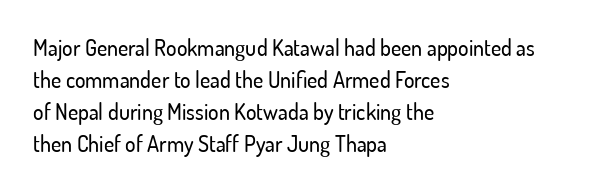
The image shows 22 px text type, upright; set left-aligned, normal line spacing (1.46x), normal letter spacing, not underlined.
